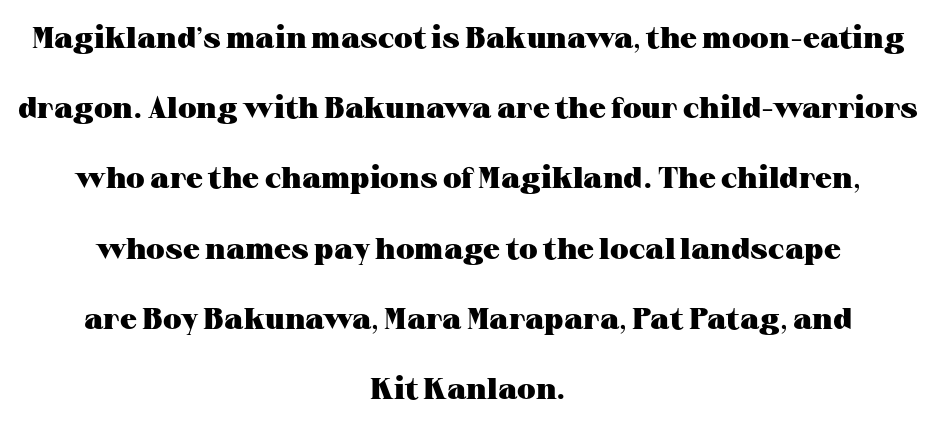
Q: Is the text bold? A: Yes.
Q: Is the text italic (slanted)? A: No, it is upright.
Q: Is the typeface a serif or a sans-serif typeface? A: Serif.
Q: Is the text underlined? A: No.
Q: How is the paragraph aligned? A: Centered.
Q: Is the spacing between letters normal or unusually wide? A: Normal.
Q: Is the spacing between lines tight, normal or loose? A: Loose.
Q: Width (condensed, normal, or wide)? A: Wide.
Q: Stroke contrast? A: Medium.
Q: x-height? A: Medium.
Q: Monospaced? A: No.
